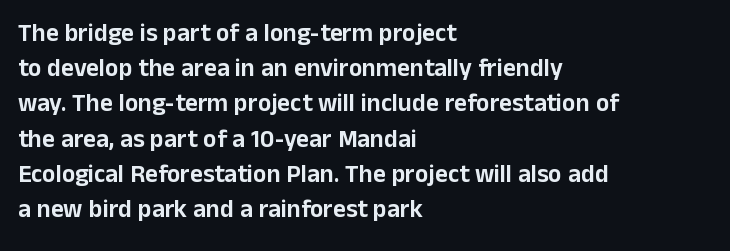
{"italic": "no", "underline": "no", "align": "left", "line_spacing": "normal", "line_spacing_ratio": 1.41, "letter_spacing": "normal", "letter_spacing_em": 0.0, "glyph_px": 25}
